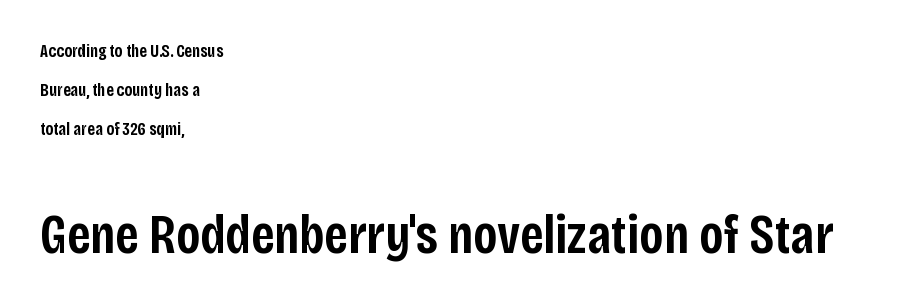
The image shows 55 px semibold, condensed sans-serif type, upright; set left-aligned, loose line spacing (2.16x), normal letter spacing, not underlined; the second (bottom) block is 3.06x larger; low stroke contrast and a large x-height.
